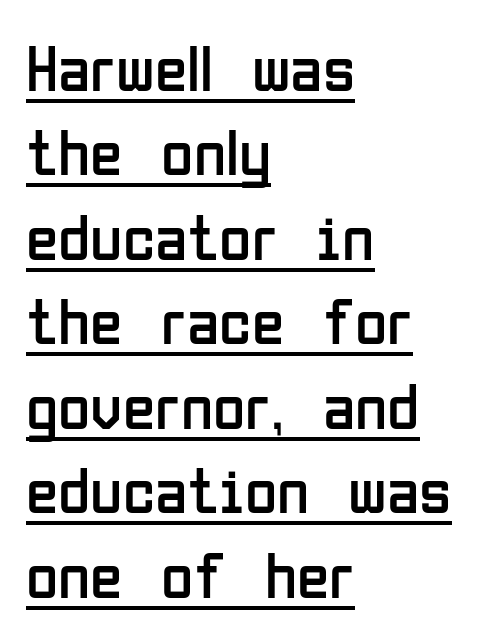
{"serif": "no", "italic": "no", "bold": "no", "weight": "regular", "width": "condensed", "stroke_contrast": "low", "x_height": "medium", "monospaced": "no", "underline": "yes", "align": "left", "line_spacing": "normal", "line_spacing_ratio": 1.28, "letter_spacing": "normal", "letter_spacing_em": 0.0, "glyph_px": 66}
